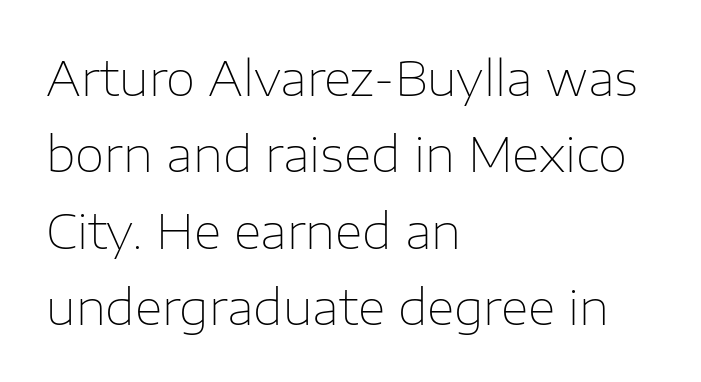
Descenders hang freely into open space. Stems and bowls with no extra thickness — not bold. Each letter keeps its own natural width here, so spacing adapts to shape. A typesetter would call this leading conventional body-copy spacing.
